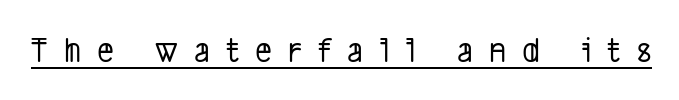
These lines are rendered in a variable-pitch font. The letters carry no serifs — their stems end cleanly without finishing strokes. Caption: lettering with a line underneath. How are the letters spaced? Widely, with obvious added tracking.
